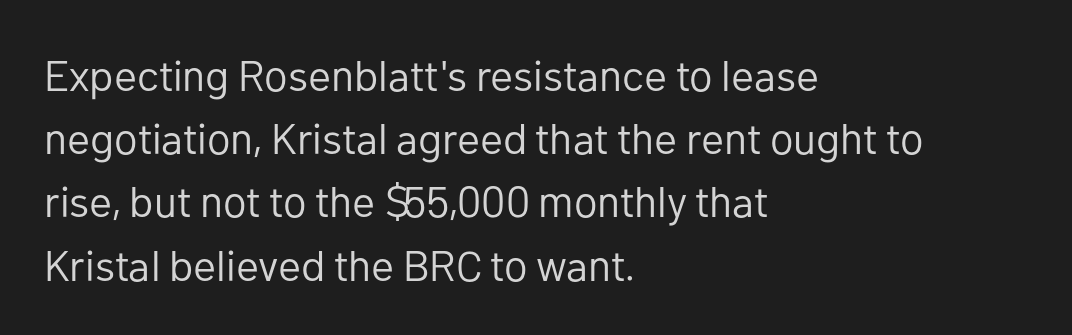
No word sits above an underline. The lines in this sample share a left origin and differ only in where they stop. Vertically, the passage feels balanced, rows spaced as you'd expect. Think of a printed novel: that variable character pitch is what you see here.
